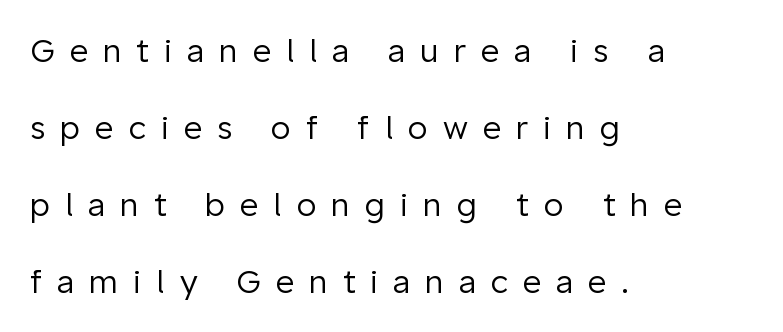
Check where the strokes stop: nothing finishes them off — pure sans. Students, observe: this is what heavily led, spacious text looks like. These lines stack with their left ends in a neat column. These lines have a slow, spaced-out rhythm from letter to letter.
